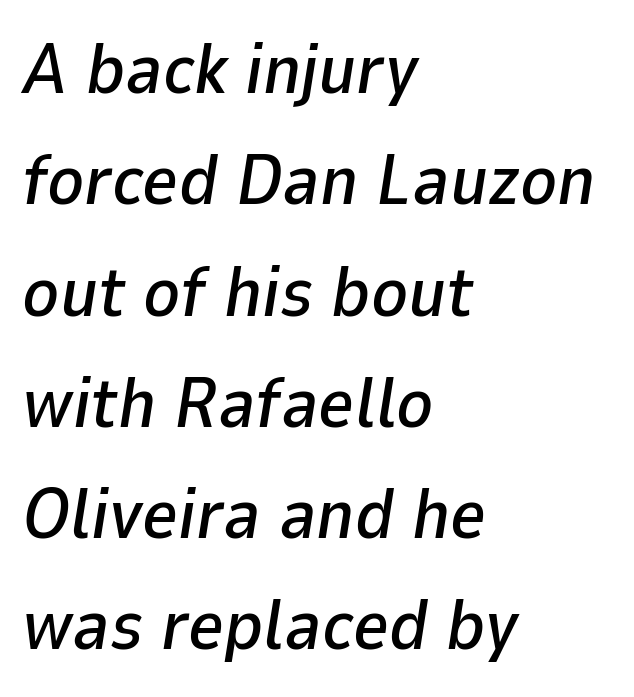
The image shows 70 px text type, italic (leaning right); set left-aligned, normal line spacing (1.59x), normal letter spacing, not underlined; low stroke contrast and a medium x-height.
